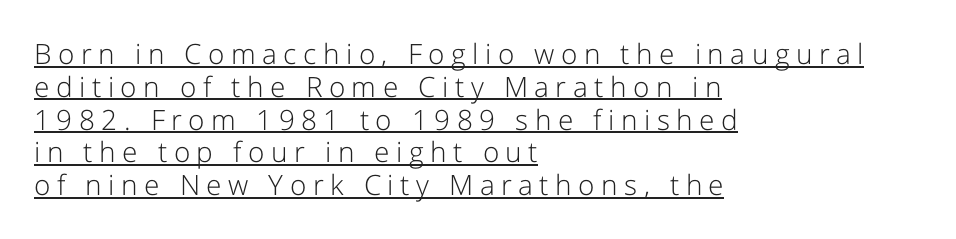
The image shows 28 px light sans-serif type, upright; set left-aligned, line spacing 1.17x, unusually wide letter spacing (+0.23 em), underlined; low stroke contrast and a medium x-height.
